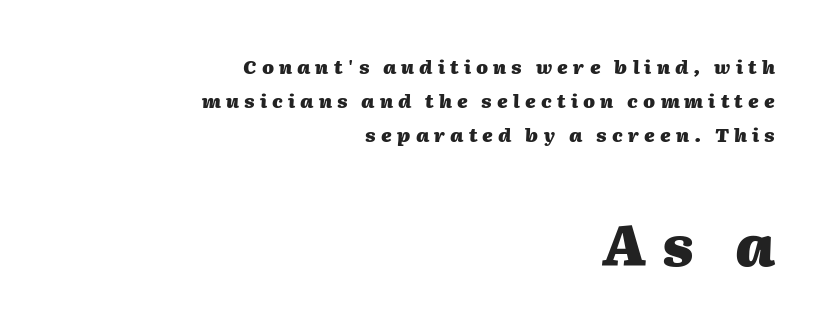
The image shows 57 px heavy type, italic (leaning right); set right-aligned, line spacing 1.78x, unusually wide letter spacing (+0.27 em), not underlined; the second (bottom) block is 3.0x larger; medium stroke contrast and a medium x-height.
